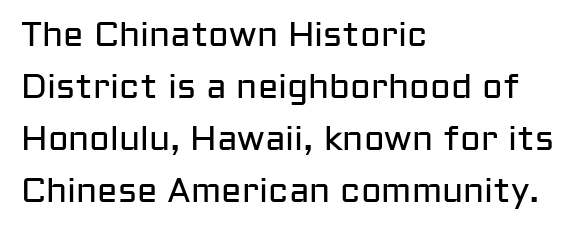
Check where the strokes stop: nothing finishes them off — pure sans. Typeset ragged right — the left edge is the straight one. The weight would be labelled regular, book, light, or lighter still. The passage shown is typed in a proportional face where columns would drift. Posture: upright roman.
